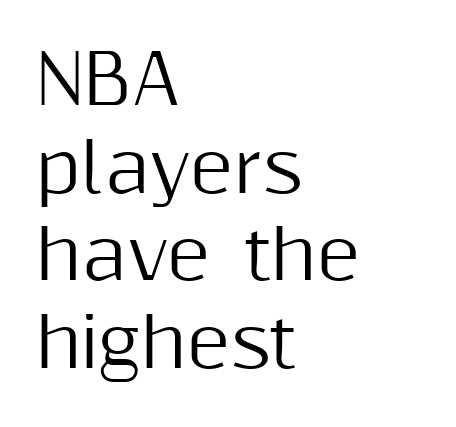
The image shows 68 px sans-serif type, upright; set left-aligned, normal line spacing (1.29x), normal letter spacing, not underlined; medium stroke contrast and a medium x-height.
